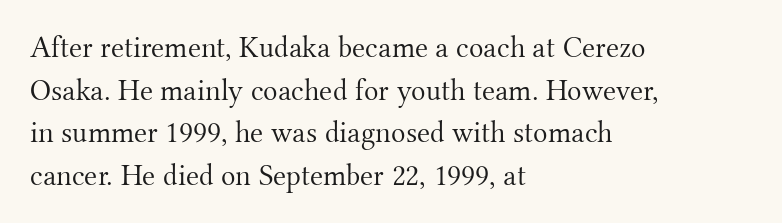
The image shows 30 px light serif type, upright; set left-aligned, normal line spacing (1.42x), normal letter spacing, not underlined; medium stroke contrast and a small x-height.
